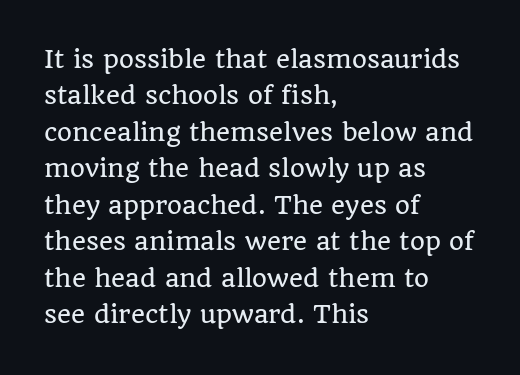
{"italic": "no", "underline": "no", "align": "left", "line_spacing": "normal", "line_spacing_ratio": 1.52, "letter_spacing": "normal", "letter_spacing_em": 0.0, "glyph_px": 24}
